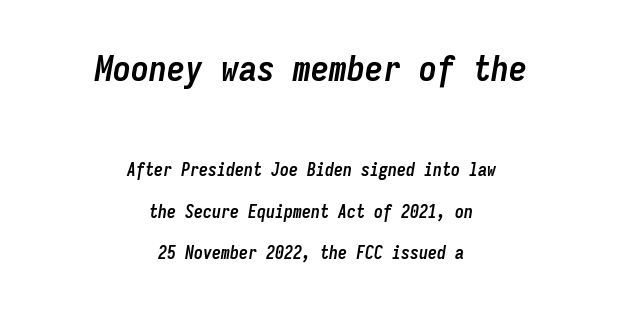
Designer's note — italics engaged. Think of a typewriter: that constant character pitch is what you see here. Casual observation: everything's sitting right in the middle. Any mark beneath the type? The region is blank.
